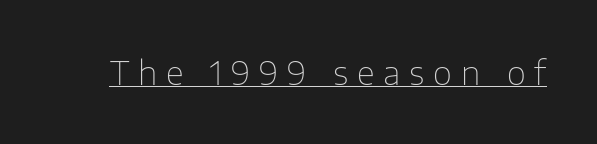
Q: Is the text bold? A: No.
Q: Is the text italic (slanted)? A: No, it is upright.
Q: Is the typeface a serif or a sans-serif typeface? A: Sans-serif.
Q: Is the text underlined? A: Yes.
Q: Is the spacing between letters normal or unusually wide? A: Unusually wide.
Q: Width (condensed, normal, or wide)? A: Normal.
Q: Stroke contrast? A: Low.
Q: x-height? A: Medium.
Q: Monospaced? A: No.
